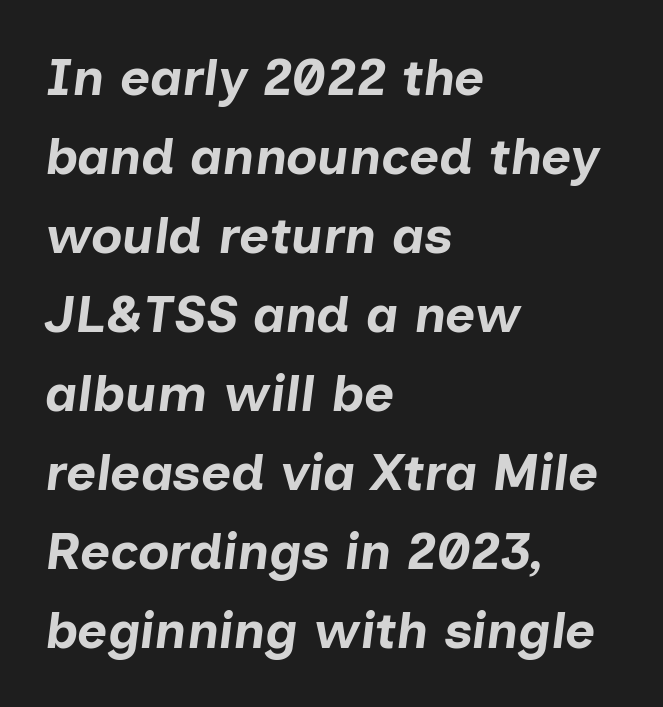
{"italic": "yes", "lean": "right", "slant_degrees": 7, "bold": "yes", "weight": "bold", "width": "normal", "stroke_contrast": "low", "x_height": "medium", "monospaced": "no", "underline": "no", "align": "left", "line_spacing": "normal", "line_spacing_ratio": 1.52, "letter_spacing": "normal", "letter_spacing_em": 0.0, "glyph_px": 52}
